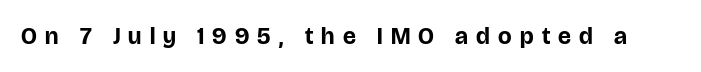
{"italic": "no", "bold": "yes", "underline": "no", "letter_spacing": "wide", "letter_spacing_em": 0.34, "glyph_px": 24}
